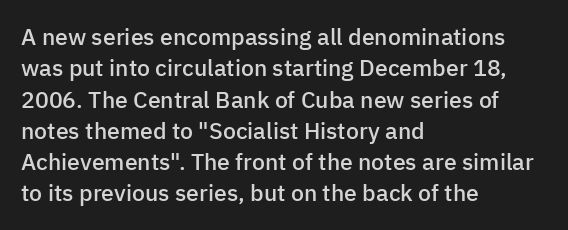
Q: Is the text bold? A: Semi-bold.
Q: Is the text italic (slanted)? A: No, it is upright.
Q: Is the text underlined? A: No.
Q: How is the paragraph aligned? A: Left-aligned.
Q: Is the spacing between letters normal or unusually wide? A: Normal.
Q: Is the spacing between lines tight, normal or loose? A: Normal.
